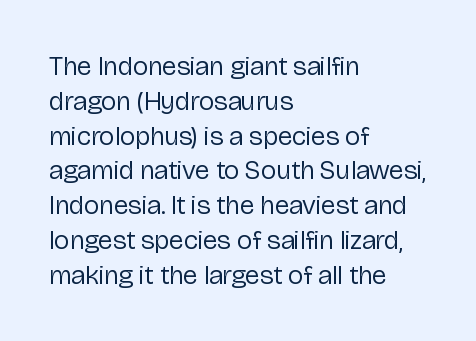
{"italic": "no", "bold": "no", "underline": "no", "align": "left", "line_spacing": "normal", "line_spacing_ratio": 1.29, "letter_spacing": "normal", "letter_spacing_em": 0.0, "glyph_px": 27}
